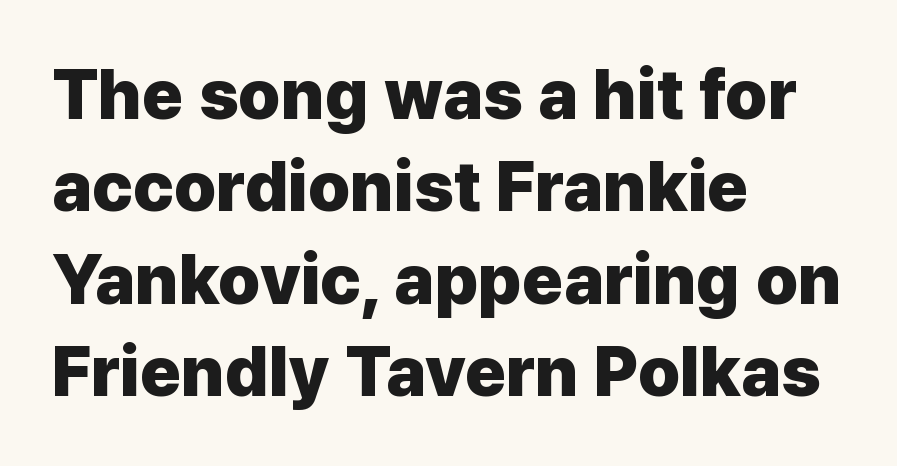
The image shows 70 px heavy sans-serif type, upright; set left-aligned, normal line spacing (1.32x), normal letter spacing, not underlined; low stroke contrast and a medium x-height.
